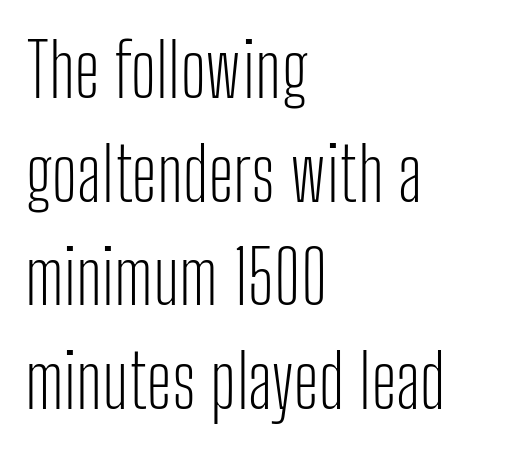
Letter spacing: default. To sum up the face: it is a sans, with no serifs. The passage shown stacks its lines at a standard gap. Underlining? Definitely not there. The typesetter chose a ragged-right arrangement here.
